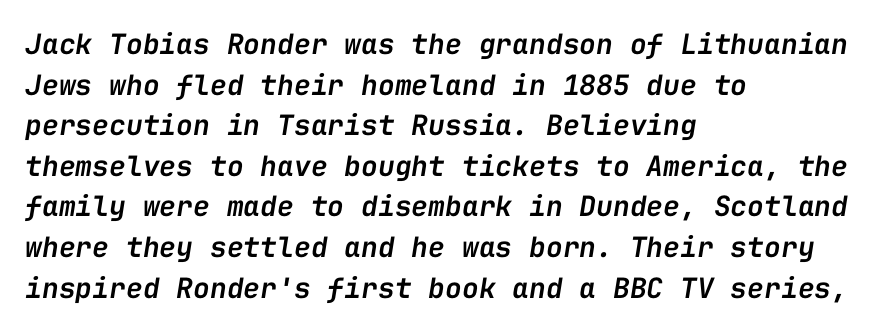
Q: Is the text bold? A: Semi-bold.
Q: Is the text italic (slanted)? A: Yes, it leans right by about 9 degrees.
Q: Is the text underlined? A: No.
Q: How is the paragraph aligned? A: Left-aligned.
Q: Is the spacing between letters normal or unusually wide? A: Normal.
Q: Is the spacing between lines tight, normal or loose? A: Normal.
Q: Width (condensed, normal, or wide)? A: Normal.
Q: Stroke contrast? A: Low.
Q: x-height? A: Medium.
Q: Monospaced? A: Yes.
